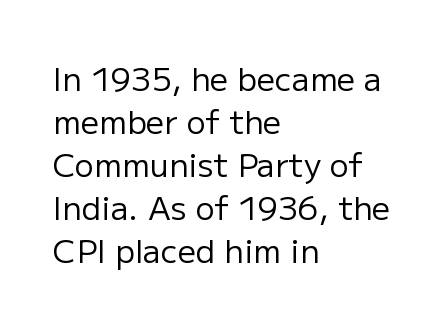
The image shows 32 px regular-weight sans-serif type, upright; set left-aligned, normal line spacing (1.34x), normal letter spacing, not underlined; low stroke contrast and a medium x-height.
